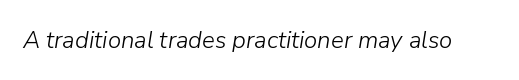
{"italic": "yes", "lean": "right", "slant_degrees": 9, "bold": "no", "underline": "no", "letter_spacing": "normal", "letter_spacing_em": 0.0, "glyph_px": 24}
